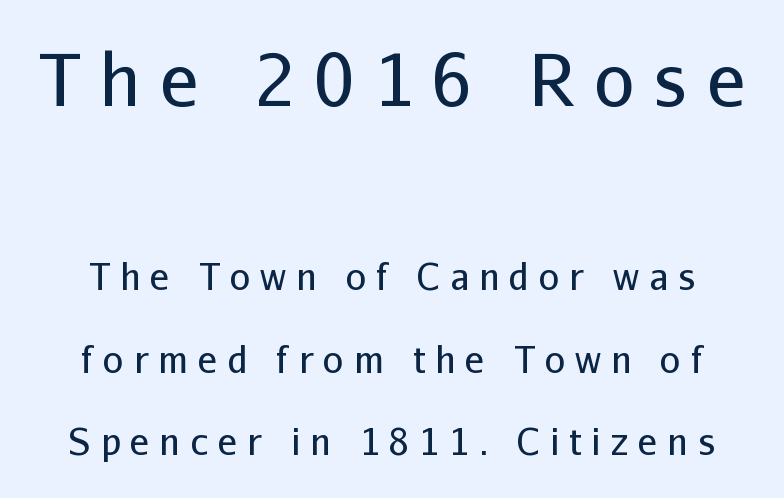
The image shows 71 px regular-weight sans-serif type, upright; set loose line spacing (2.29x), unusually wide letter spacing (+0.28 em), not underlined; the first (top) block is 1.97x larger; low stroke contrast and a medium x-height.
